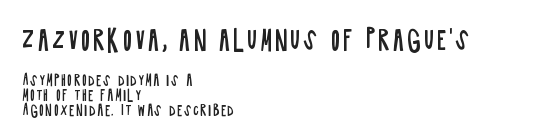
{"italic": "no", "bold": "no", "underline": "no", "align": "left", "line_spacing": "tight", "line_spacing_ratio": 1.07, "larger_block": "first", "size_ratio": 1.86, "glyph_px": 26}
